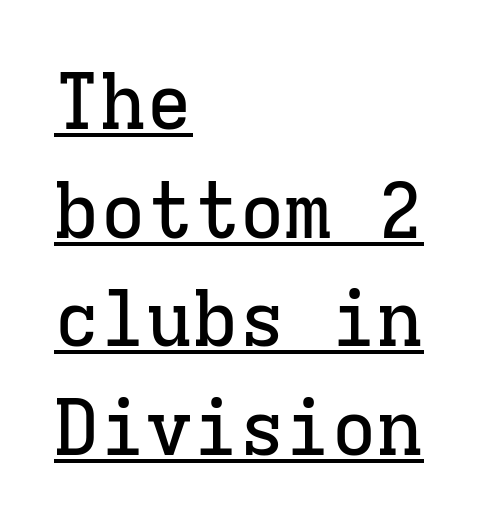
Q: Is the text italic (slanted)? A: No, it is upright.
Q: Is the typeface a serif or a sans-serif typeface? A: Serif.
Q: Is the text underlined? A: Yes.
Q: How is the paragraph aligned? A: Left-aligned.
Q: Is the spacing between letters normal or unusually wide? A: Normal.
Q: Is the spacing between lines tight, normal or loose? A: Normal.
Q: Width (condensed, normal, or wide)? A: Normal.
Q: Stroke contrast? A: Low.
Q: x-height? A: Medium.
Q: Monospaced? A: Yes.
